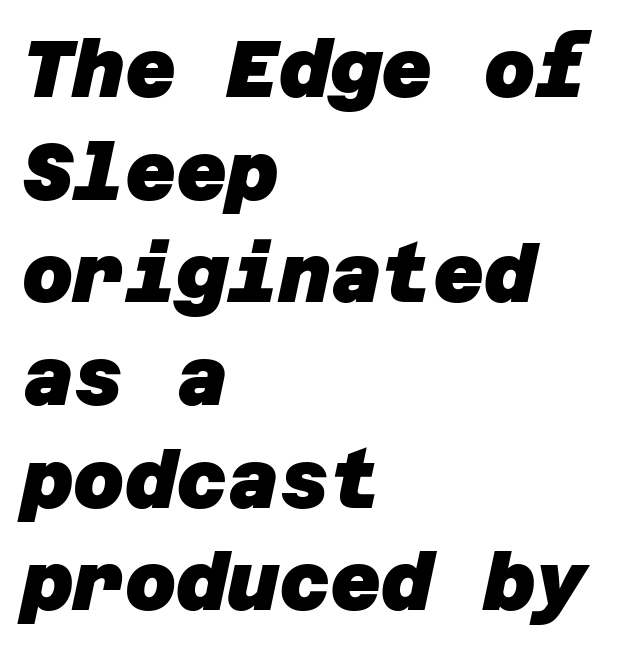
What stands out about the letter spacing? Nothing — it is the standard amount. The lines in this sample share a left origin and differ only in where they stop. Nothing sits at the stroke ends, so this counts as sans-serif. The space directly below the letters is spotless. Leading matches the norm, producing a regular column.
